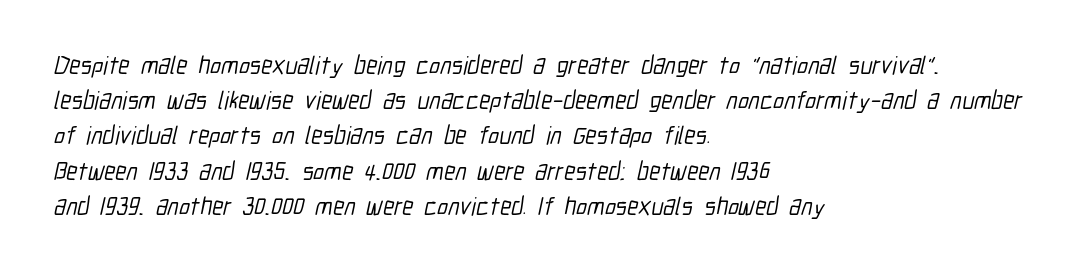
Notice how the passage keeps a crisp vertical edge on the left only. Glance below the letters and you will spot only blank space. Letter spacing: default. One glance says typical: line gaps are just what's usual.
